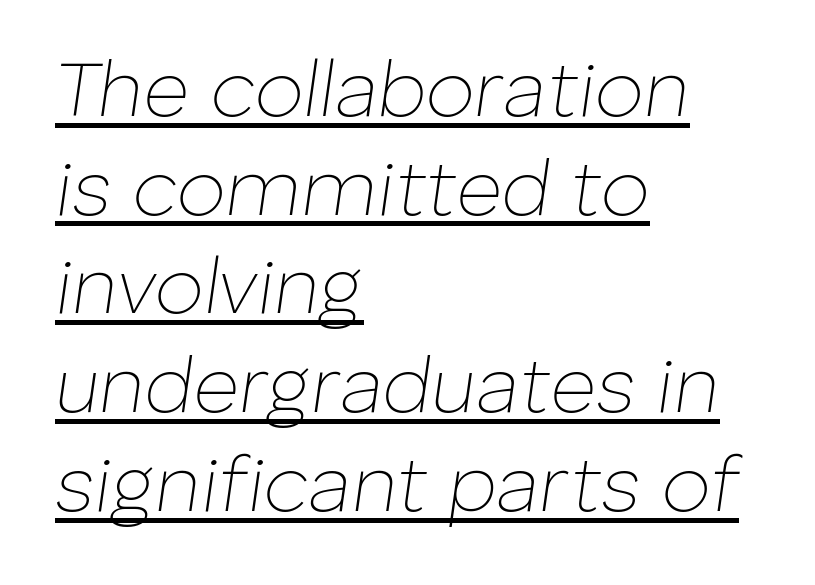
{"italic": "yes", "lean": "right", "slant_degrees": 8, "bold": "no", "weight": "thin", "width": "normal", "stroke_contrast": "low", "x_height": "medium", "monospaced": "no", "underline": "yes", "align": "left", "line_spacing": "normal", "line_spacing_ratio": 1.25, "letter_spacing": "normal", "letter_spacing_em": 0.0, "glyph_px": 79}
